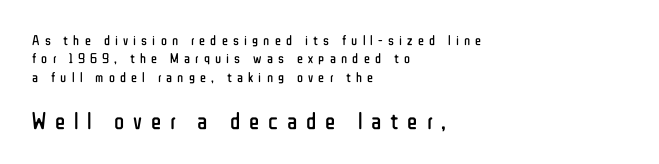
{"italic": "no", "bold": "no", "underline": "no", "align": "left", "line_spacing": "normal", "line_spacing_ratio": 1.32, "letter_spacing": "wide", "letter_spacing_em": 0.37, "larger_block": "second", "size_ratio": 1.71, "glyph_px": 24}
